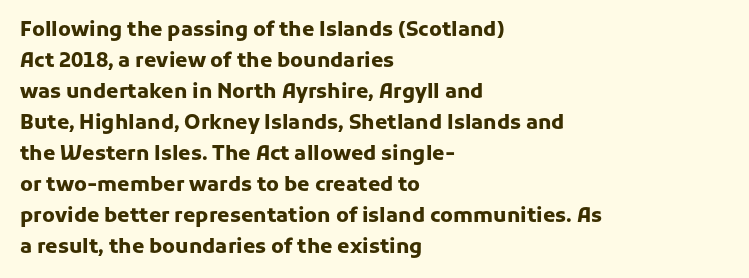
The image shows 20 px bold type, upright; set left-aligned, normal line spacing (1.55x), normal letter spacing, not underlined.
